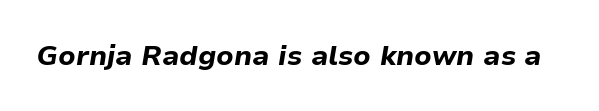
{"italic": "yes", "lean": "right", "slant_degrees": 9, "bold": "yes", "weight": "bold", "width": "normal", "stroke_contrast": "low", "x_height": "medium", "monospaced": "no", "underline": "no", "letter_spacing": "normal", "letter_spacing_em": 0.0, "glyph_px": 28}
